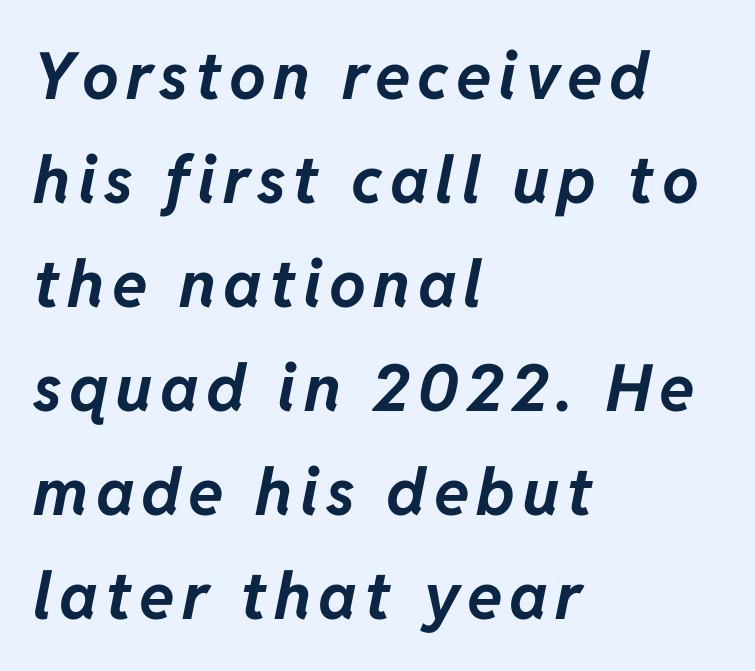
{"italic": "yes", "lean": "right", "slant_degrees": 11, "bold": "yes", "weight": "bold", "width": "normal", "stroke_contrast": "low", "x_height": "medium", "monospaced": "no", "underline": "no", "align": "left", "line_spacing": "normal", "line_spacing_ratio": 1.6, "glyph_px": 65}
